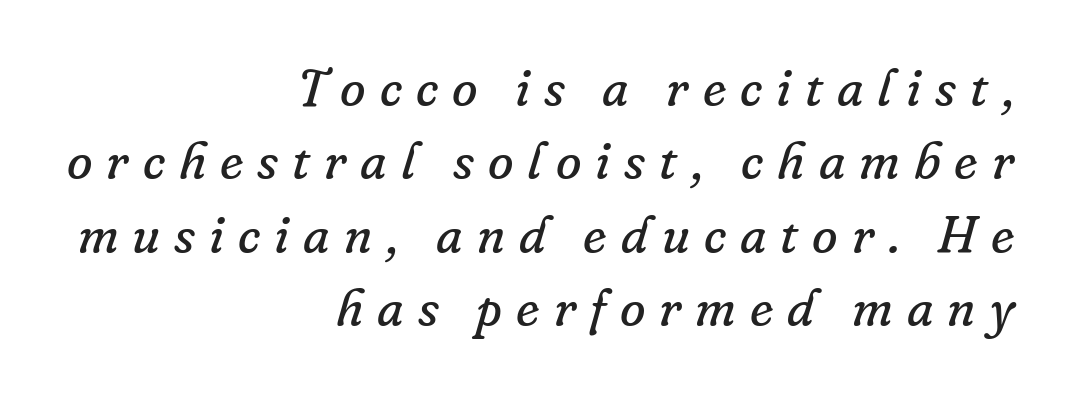
The image shows 52 px regular-weight serif type, italic (leaning right); set right-aligned, normal line spacing (1.41x), unusually wide letter spacing (+0.27 em), not underlined; low stroke contrast and a small x-height.
